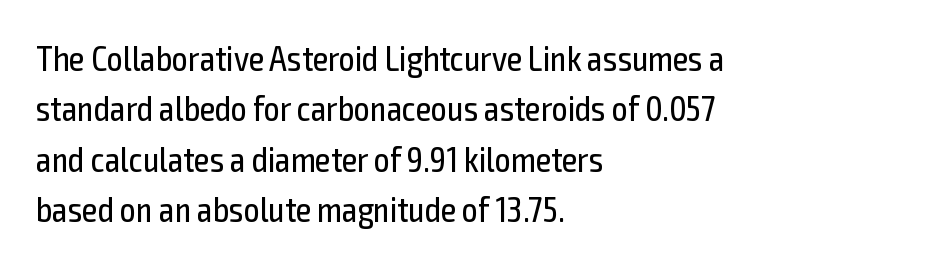
A typesetter would mark this as roman, not italic. The specimen omits any rule beneath the text block's lines. One-word summary of the alignment: left. Between one letter and the next there's only the usual sliver of space. These glyphs show unthickened strokes, regular width or finer. The designer went with a sans here, leaving each stem footless.
